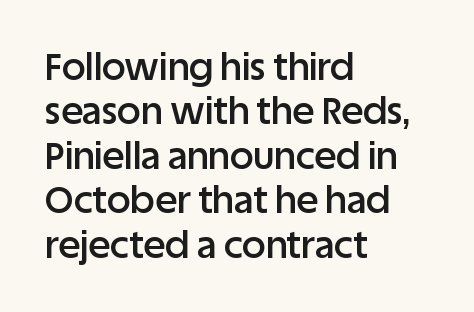
Q: Is the text bold? A: Semi-bold.
Q: Is the text italic (slanted)? A: No, it is upright.
Q: Is the typeface a serif or a sans-serif typeface? A: Sans-serif.
Q: Is the text underlined? A: No.
Q: How is the paragraph aligned? A: Left-aligned.
Q: Is the spacing between letters normal or unusually wide? A: Normal.
Q: Width (condensed, normal, or wide)? A: Normal.
Q: Stroke contrast? A: Low.
Q: x-height? A: Large.
Q: Monospaced? A: No.
